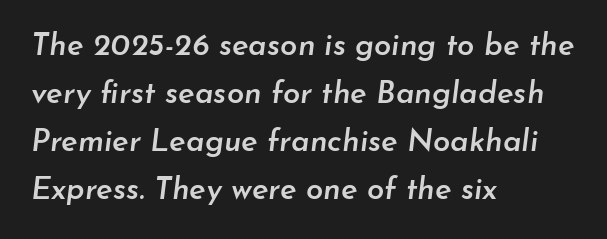
{"italic": "yes", "lean": "right", "slant_degrees": 7, "bold": "semi", "weight": "semibold", "width": "normal", "stroke_contrast": "low", "x_height": "small", "monospaced": "no", "underline": "no", "align": "left", "line_spacing": "normal", "line_spacing_ratio": 1.55, "letter_spacing": "normal", "letter_spacing_em": 0.0, "glyph_px": 31}
